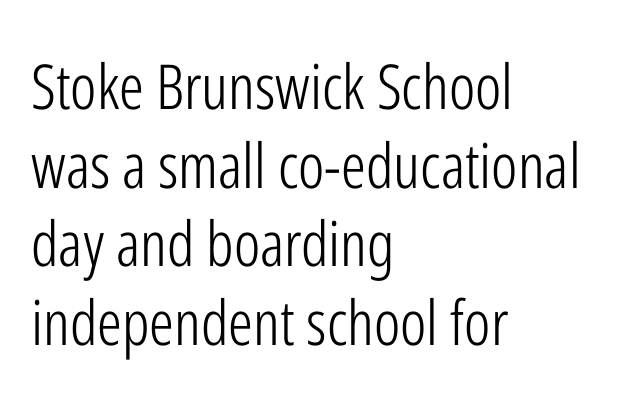
{"serif": "no", "italic": "no", "bold": "no", "weight": "light", "width": "condensed", "stroke_contrast": "low", "x_height": "medium", "monospaced": "no", "underline": "no", "align": "left", "line_spacing": "normal", "line_spacing_ratio": 1.27, "letter_spacing": "normal", "letter_spacing_em": 0.0, "glyph_px": 62}
